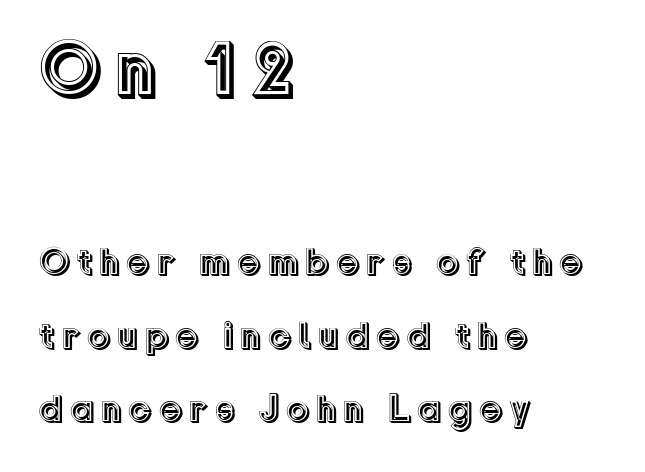
Posture: upright roman. If you measured baseline to baseline, you'd find a long distance. Is this a fixed-width face? No — the glyphs have proportional, varying widths. Glance below the letters and you will spot only blank space. Type size steps down from the first block to the second. Casual observation: everything's shoved over to the left.
